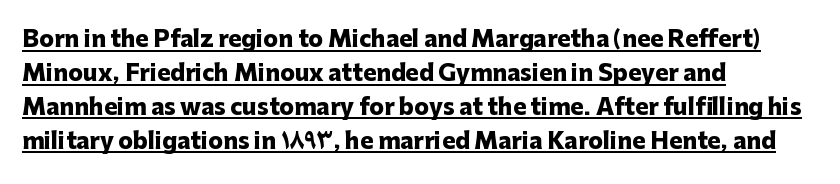
The image shows 22 px bold type, upright; set left-aligned, normal line spacing (1.54x), normal letter spacing, underlined.
